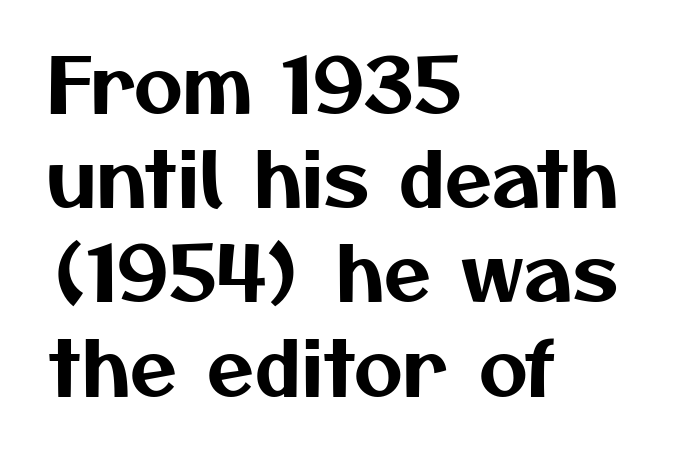
{"serif": "no", "width": "normal", "stroke_contrast": "medium", "x_height": "medium", "monospaced": "no", "underline": "no", "align": "left", "line_spacing_ratio": 1.24, "letter_spacing": "normal", "letter_spacing_em": 0.0, "glyph_px": 76}
